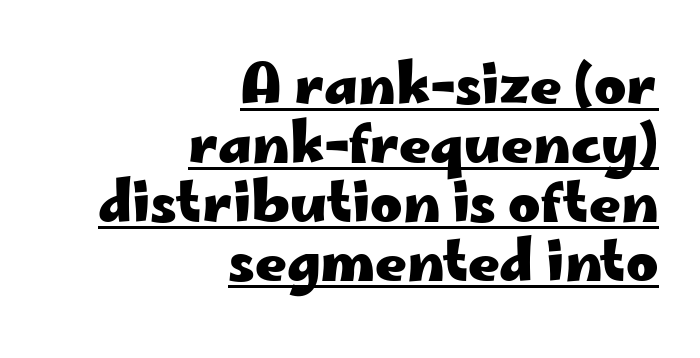
The image shows 55 px heavy, wide sans-serif type, upright; set right-aligned, tight line spacing (1.07x), normal letter spacing, underlined; low stroke contrast and a small x-height.
